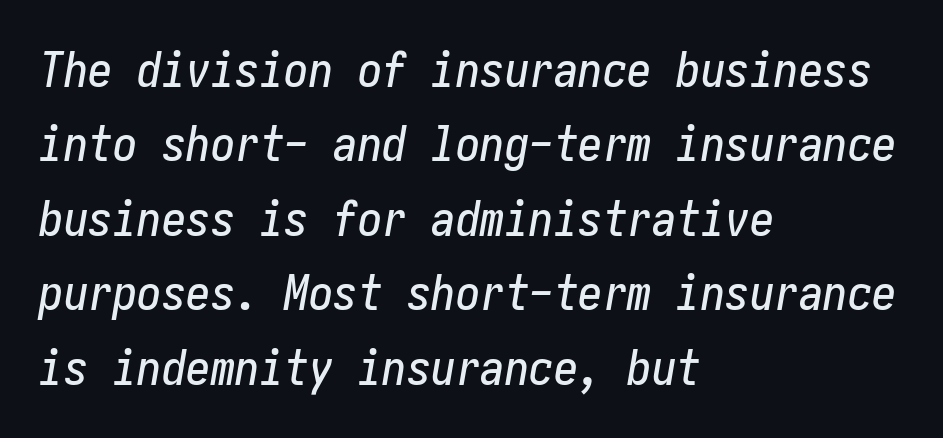
Glyph-to-glyph distance matches everyday printed text. Does the leading feel generous? No, just average. In terms of posture, this sample is oblique. Underlining? Definitely not there. The paragraph shown leans on its left margin.
